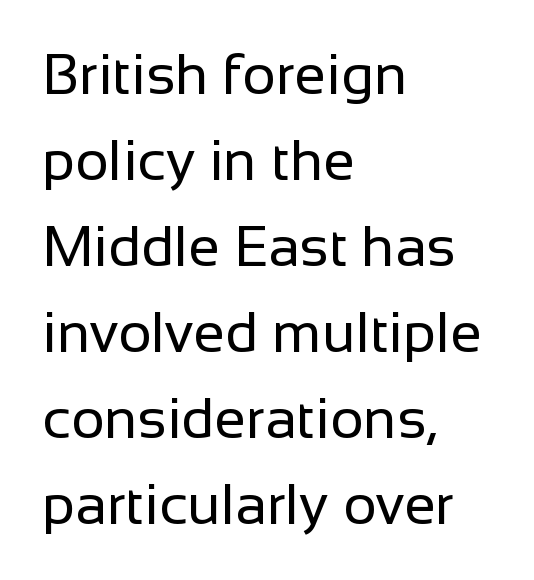
The ragged edge is on the right, which tells us the setting is flush left. In terms of posture, this sample is upright. No word sits above an underline. Serif or sans? Sans — the stroke terminals are bare. Reading down the column, the eye jumps a familiar distance to each next line.
